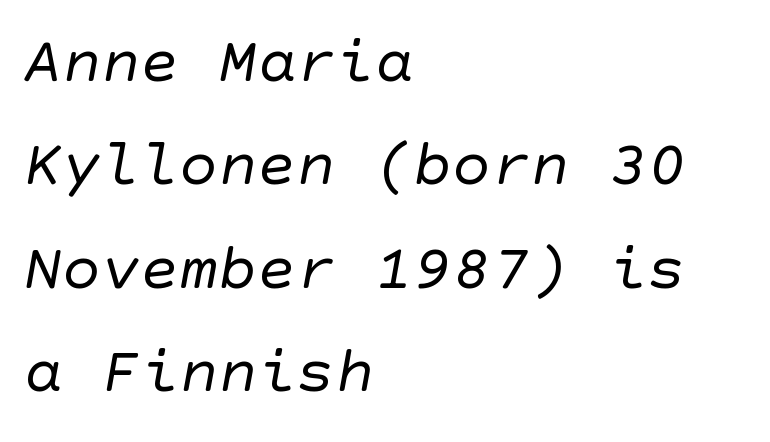
The rag falls on the right side of this text block. Does extra space separate the letters? No, they use regular spacing. The letters carry no serifs — their stems end cleanly without finishing strokes. The words here are not underlined. The letters look calm and open, with moderate or lighter stems. The block of text has a typical density, with ordinary space between rows.
